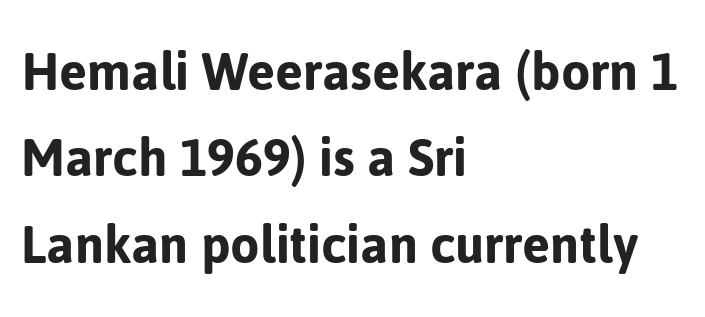
Q: Is the text italic (slanted)? A: No, it is upright.
Q: Is the typeface a serif or a sans-serif typeface? A: Sans-serif.
Q: Is the text underlined? A: No.
Q: How is the paragraph aligned? A: Left-aligned.
Q: Is the spacing between letters normal or unusually wide? A: Normal.
Q: Is the spacing between lines tight, normal or loose? A: Normal.
Q: Width (condensed, normal, or wide)? A: Normal.
Q: Stroke contrast? A: Low.
Q: x-height? A: Medium.
Q: Monospaced? A: No.
